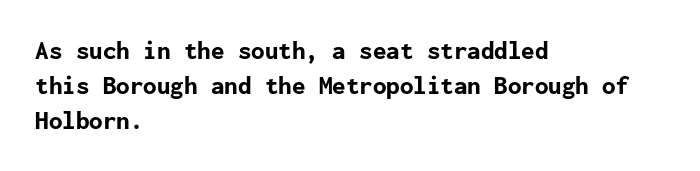
Is there much room between lines? A standard amount, neither cramped nor airy. Emphasis by weight is at full strength: bold. Each word holds together tightly as a unit, with standard inter-letter gaps. Rule under the text: the space is simply empty. Style check: upright. Does the copy run flush right? No — it runs flush left.
